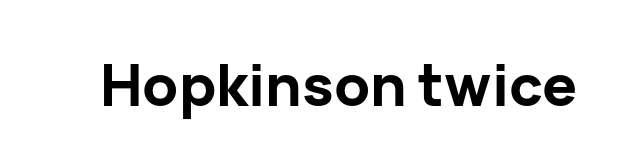
Q: Is the text bold? A: Yes.
Q: Is the text italic (slanted)? A: No, it is upright.
Q: Is the typeface a serif or a sans-serif typeface? A: Sans-serif.
Q: Is the text underlined? A: No.
Q: Is the spacing between letters normal or unusually wide? A: Normal.
Q: Width (condensed, normal, or wide)? A: Normal.
Q: Stroke contrast? A: Low.
Q: x-height? A: Medium.
Q: Monospaced? A: No.
